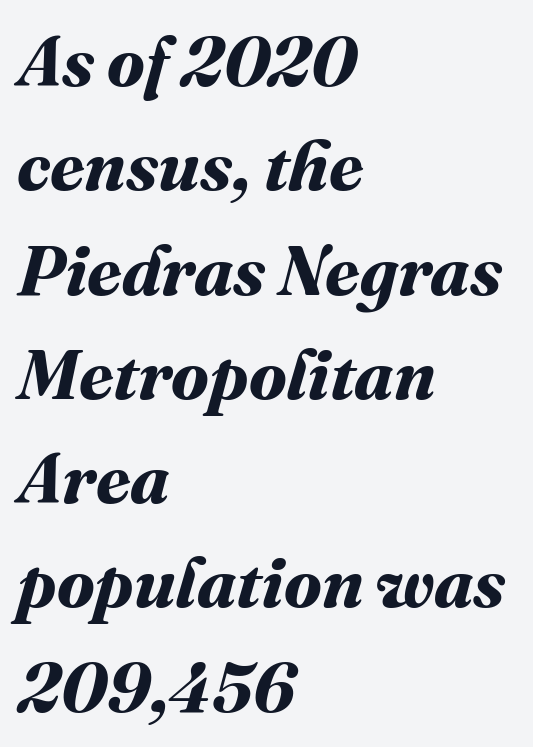
Q: Is the text bold? A: Yes.
Q: Is the text underlined? A: No.
Q: How is the paragraph aligned? A: Left-aligned.
Q: Is the spacing between letters normal or unusually wide? A: Normal.
Q: Is the spacing between lines tight, normal or loose? A: Normal.
Q: Width (condensed, normal, or wide)? A: Normal.
Q: Stroke contrast? A: Medium.
Q: x-height? A: Medium.
Q: Monospaced? A: No.
